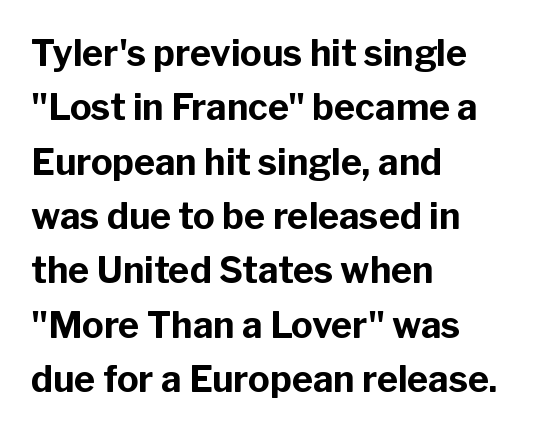
{"serif": "no", "italic": "no", "bold": "yes", "weight": "bold", "width": "normal", "stroke_contrast": "low", "x_height": "medium", "monospaced": "no", "underline": "no", "align": "left", "line_spacing": "normal", "line_spacing_ratio": 1.51, "letter_spacing": "normal", "letter_spacing_em": 0.0, "glyph_px": 36}
